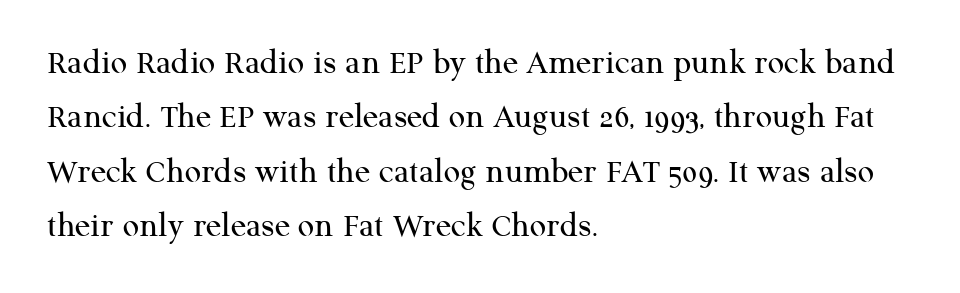
The image shows 36 px regular-weight serif type, upright; set left-aligned, normal line spacing (1.51x), normal letter spacing, not underlined; medium stroke contrast and a medium x-height.
